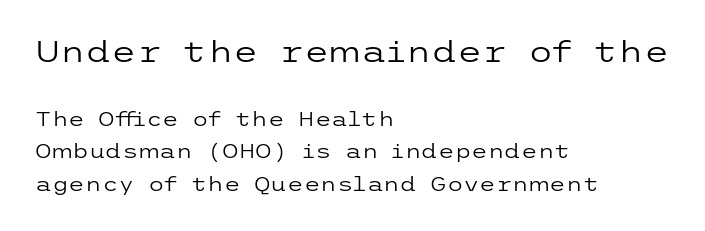
The image shows 29 px regular-weight, wide sans-serif type, upright; set left-aligned, line spacing 1.71x, normal letter spacing, not underlined; the first (top) block is 1.53x larger; low stroke contrast and a medium x-height.
